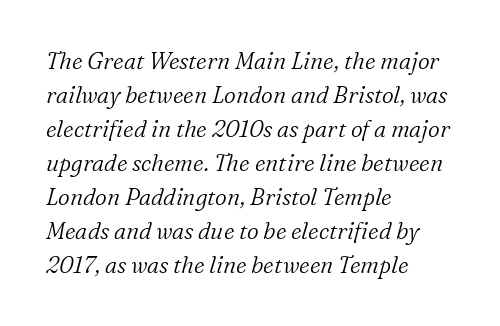
The image shows 23 px text type, italic (leaning right); set left-aligned, normal line spacing (1.48x), normal letter spacing, not underlined.
